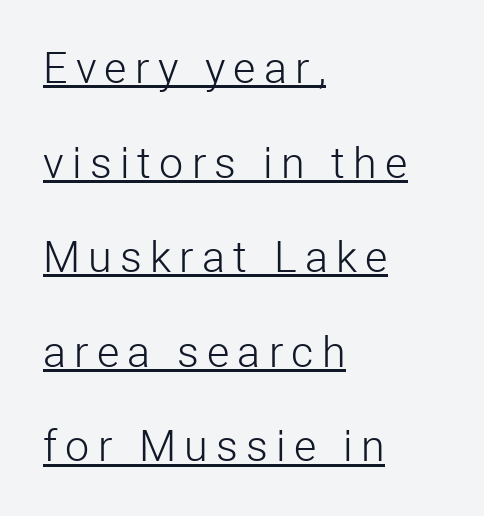
{"serif": "no", "italic": "no", "bold": "no", "weight": "light", "width": "normal", "stroke_contrast": "low", "x_height": "medium", "monospaced": "no", "underline": "yes", "align": "left", "line_spacing": "loose", "line_spacing_ratio": 2.2, "glyph_px": 43}
